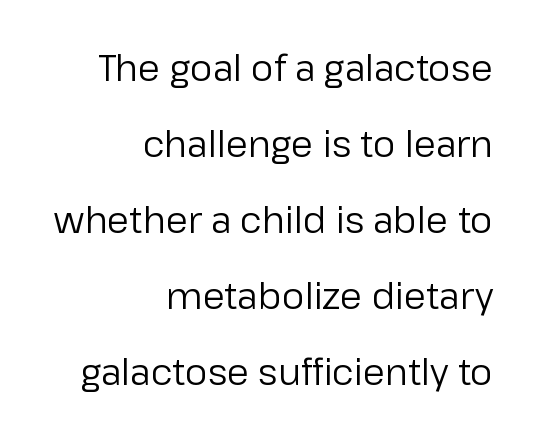
{"serif": "no", "italic": "no", "bold": "no", "weight": "regular", "width": "normal", "stroke_contrast": "low", "x_height": "medium", "monospaced": "no", "underline": "no", "align": "right", "line_spacing": "loose", "line_spacing_ratio": 2.11, "letter_spacing": "normal", "letter_spacing_em": 0.0, "glyph_px": 36}
